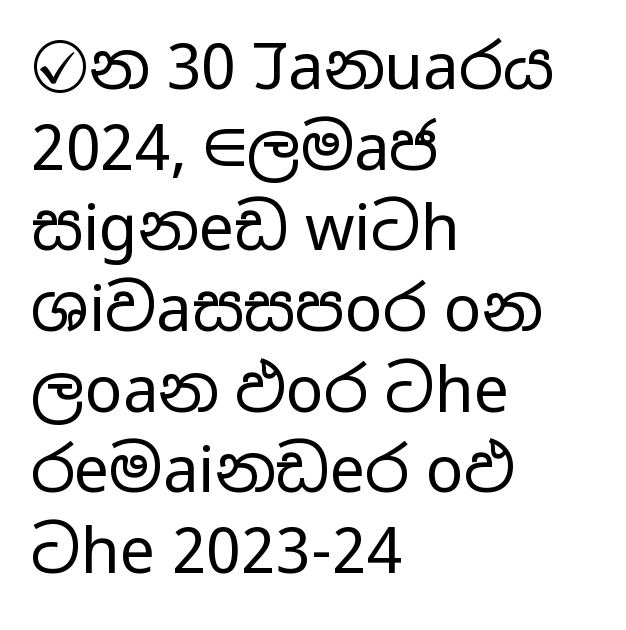
Think standard paragraph weight, or any step lighter than that. Note: no serifs on the glyphs. This rendering features lettering with no underline. The space between consecutive lines is moderate. Tall strokes in this sample are plumb rather than angled. Note the varied advance widths — an 'i' is clearly narrower than an 'm'.
